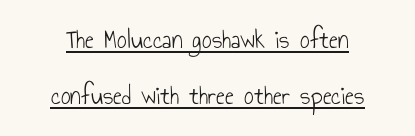
Which margin do the lines hug? Neither — every line sits in the middle. Quick note: underline on. Stroke thickness stays within the range of a standard reading face or lighter. Inter-character spacing is left at the font's built-in metrics. The letters stand upright; this is a roman face. Regarding leading, the lines here are spaced well apart.
